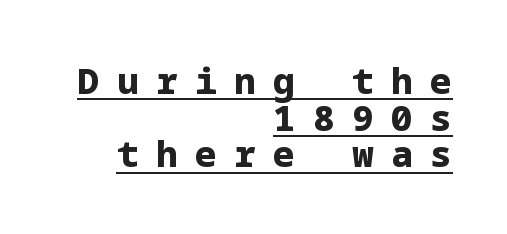
Q: Is the text bold? A: Yes.
Q: Is the text italic (slanted)? A: No, it is upright.
Q: Is the typeface a serif or a sans-serif typeface? A: Sans-serif.
Q: Is the text underlined? A: Yes.
Q: How is the paragraph aligned? A: Right-aligned.
Q: Is the spacing between letters normal or unusually wide? A: Unusually wide.
Q: Is the spacing between lines tight, normal or loose? A: Tight.
Q: Width (condensed, normal, or wide)? A: Normal.
Q: Stroke contrast? A: Low.
Q: x-height? A: Medium.
